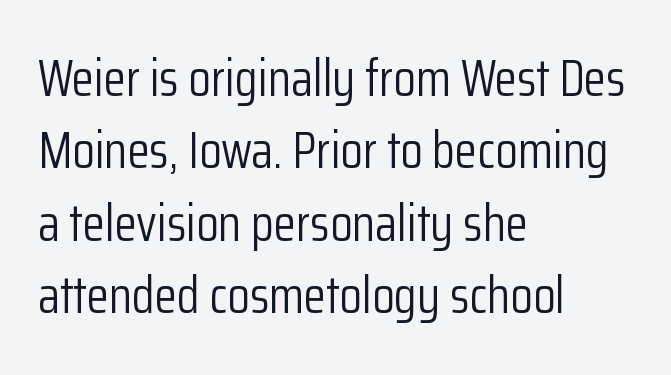
{"serif": "no", "italic": "no", "bold": "no", "weight": "light", "width": "condensed", "stroke_contrast": "low", "x_height": "medium", "monospaced": "no", "underline": "no", "align": "left", "line_spacing": "normal", "line_spacing_ratio": 1.42, "letter_spacing": "normal", "letter_spacing_em": 0.0, "glyph_px": 51}
